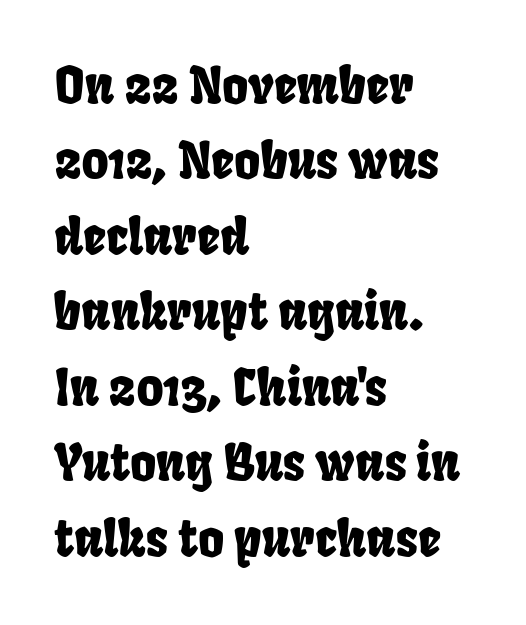
Q: Is the typeface a serif or a sans-serif typeface? A: Sans-serif.
Q: Is the text underlined? A: No.
Q: How is the paragraph aligned? A: Left-aligned.
Q: Is the spacing between letters normal or unusually wide? A: Normal.
Q: Is the spacing between lines tight, normal or loose? A: Normal.
Q: Width (condensed, normal, or wide)? A: Condensed.
Q: Stroke contrast? A: Low.
Q: x-height? A: Large.
Q: Monospaced? A: No.
